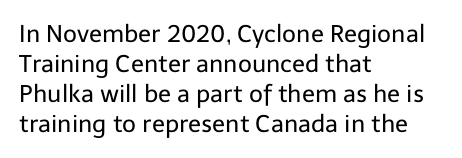
The image shows 24 px text type, upright; set left-aligned, normal line spacing (1.25x), normal letter spacing, not underlined.
